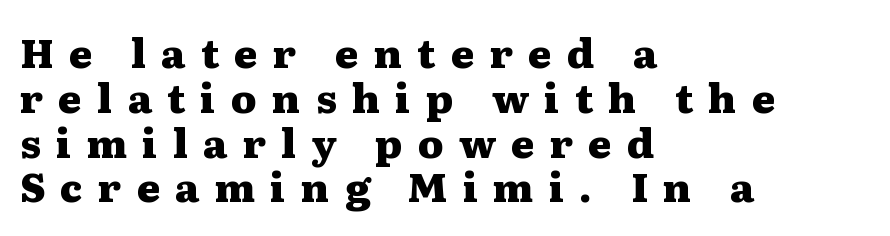
Q: Is the text bold? A: Yes.
Q: Is the text italic (slanted)? A: No, it is upright.
Q: Is the typeface a serif or a sans-serif typeface? A: Serif.
Q: Is the text underlined? A: No.
Q: How is the paragraph aligned? A: Left-aligned.
Q: Is the spacing between letters normal or unusually wide? A: Unusually wide.
Q: Is the spacing between lines tight, normal or loose? A: Tight.
Q: Width (condensed, normal, or wide)? A: Wide.
Q: Stroke contrast? A: Medium.
Q: x-height? A: Medium.
Q: Monospaced? A: No.
